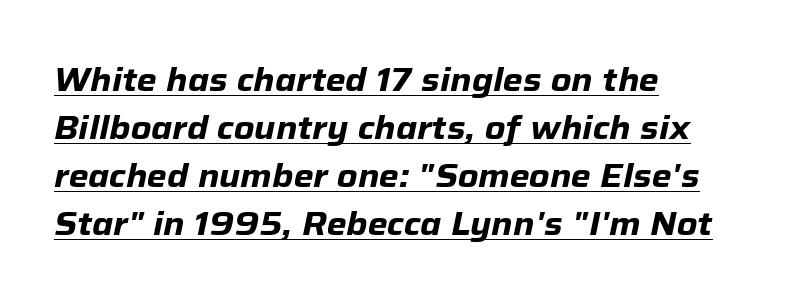
{"italic": "yes", "lean": "right", "slant_degrees": 12, "bold": "yes", "weight": "heavy", "width": "normal", "stroke_contrast": "low", "x_height": "medium", "monospaced": "no", "underline": "yes", "align": "left", "line_spacing": "normal", "line_spacing_ratio": 1.5, "letter_spacing": "normal", "letter_spacing_em": 0.0, "glyph_px": 32}
